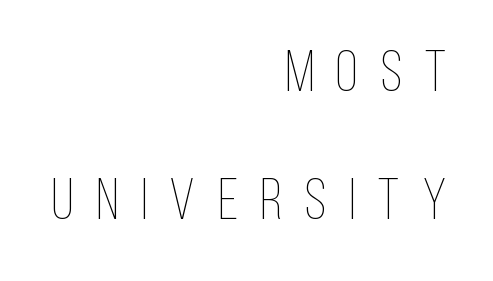
{"italic": "no", "bold": "no", "weight": "thin", "width": "condensed", "stroke_contrast": "low", "x_height": "large", "monospaced": "no", "underline": "no", "align": "right", "line_spacing": "loose", "line_spacing_ratio": 2.2, "letter_spacing": "wide", "letter_spacing_em": 0.39, "glyph_px": 58}
